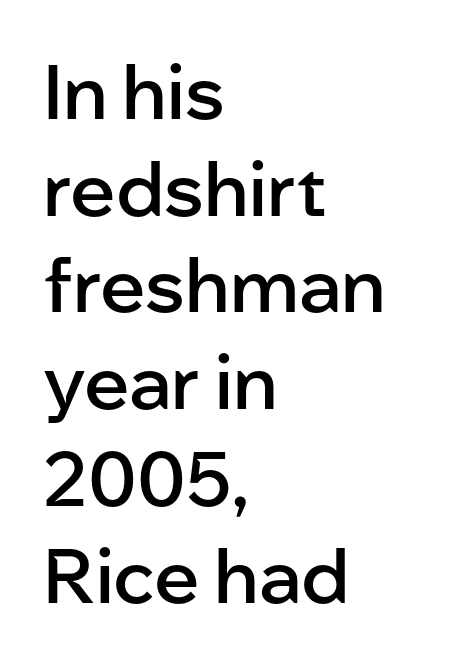
The image shows 75 px semibold sans-serif type, upright; set left-aligned, normal line spacing (1.29x), normal letter spacing, not underlined; low stroke contrast and a medium x-height.
